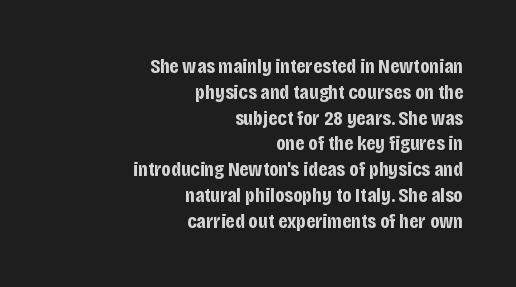
The horizontal fit of the characters is conventional and even. If you drew a ruler down the right edge, every line would touch it. A clean baseline with only descenders dipping below it. Chunky letters — that's bold for sure. Designer's note — italics off, roman on.
